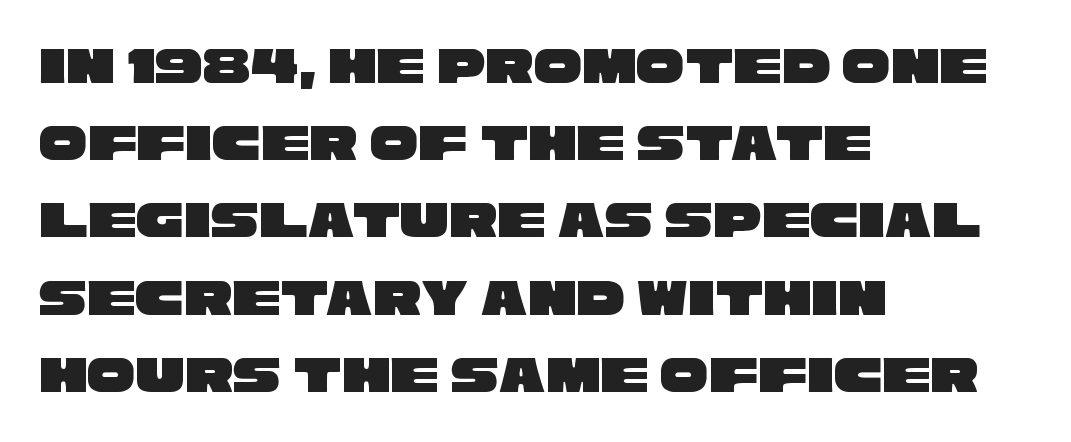
{"serif": "no", "width": "wide", "stroke_contrast": "low", "x_height": "large", "monospaced": "no", "underline": "no", "align": "left", "line_spacing": "normal", "line_spacing_ratio": 1.43, "letter_spacing": "normal", "letter_spacing_em": 0.0, "glyph_px": 54}
